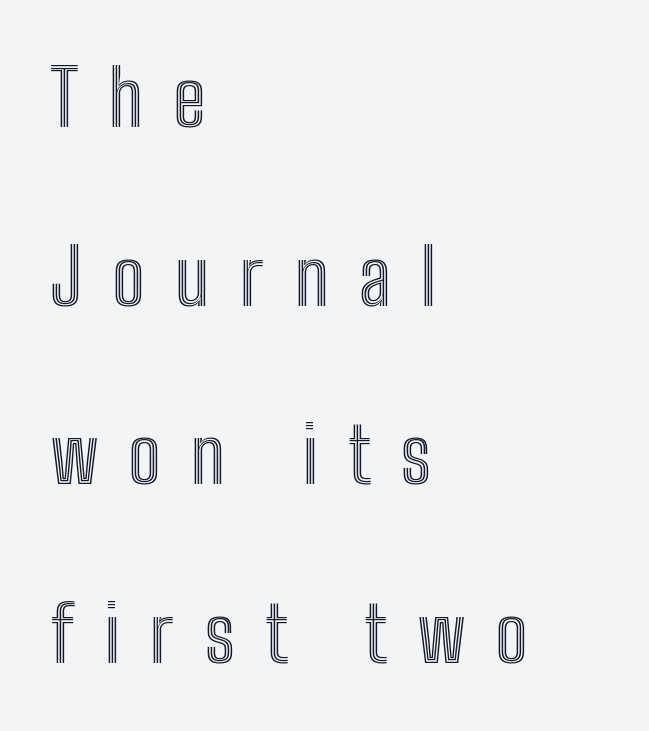
{"italic": "no", "width": "condensed", "x_height": "medium", "monospaced": "no", "underline": "no", "align": "left", "line_spacing": "loose", "line_spacing_ratio": 2.32, "letter_spacing": "wide", "letter_spacing_em": 0.39, "glyph_px": 77}
